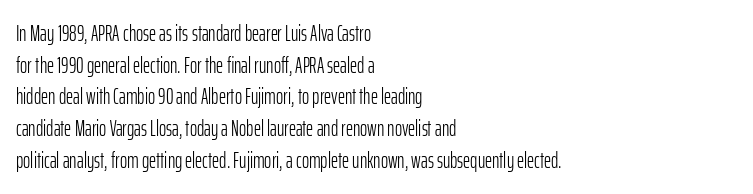
{"italic": "no", "bold": "no", "underline": "no", "align": "left", "line_spacing": "normal", "line_spacing_ratio": 1.44, "letter_spacing": "normal", "letter_spacing_em": 0.0, "glyph_px": 22}
